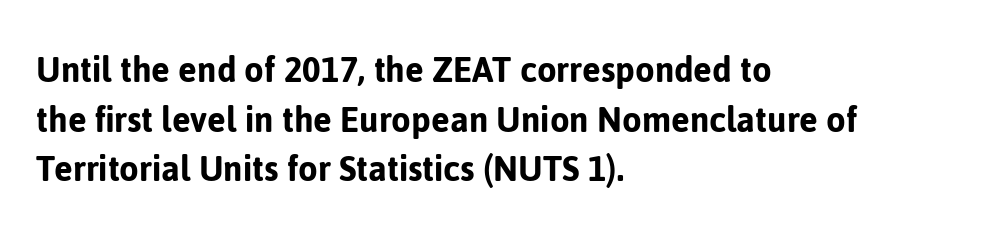
{"serif": "no", "italic": "no", "width": "normal", "stroke_contrast": "low", "x_height": "medium", "monospaced": "no", "underline": "no", "align": "left", "line_spacing_ratio": 1.24, "letter_spacing": "normal", "letter_spacing_em": 0.0, "glyph_px": 40}
